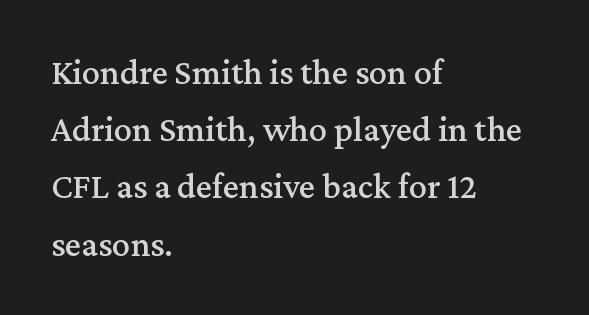
The image shows 36 px serif type, upright; set left-aligned, normal line spacing (1.59x), normal letter spacing, not underlined; medium stroke contrast and a medium x-height.
